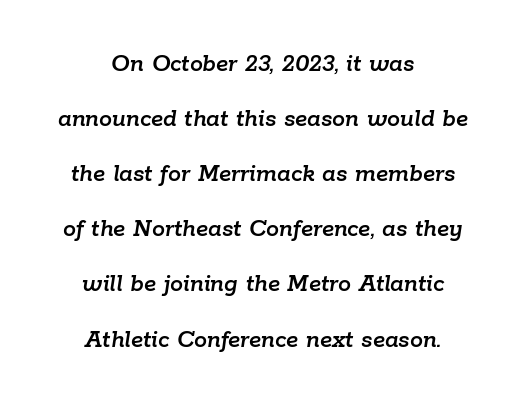
Italic? Definitely — the glyphs are oblique. One-word summary of the alignment: center. The gap between lines stays unmarked. In terms of letterspacing, this is plain default setting. Whoever set this chose breathing room over compactness in the vertical rhythm.
